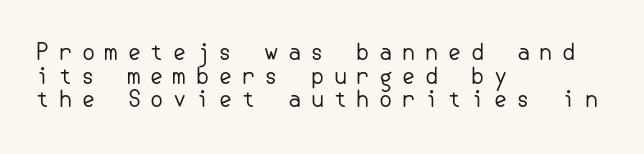
Q: Is the text bold? A: No.
Q: Is the text italic (slanted)? A: No, it is upright.
Q: Is the text underlined? A: No.
Q: How is the paragraph aligned? A: Left-aligned.
Q: Is the spacing between letters normal or unusually wide? A: Unusually wide.
Q: Is the spacing between lines tight, normal or loose? A: Tight.
